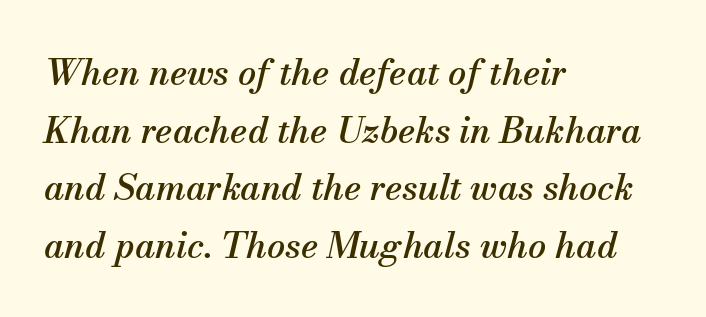
{"serif": "yes", "italic": "yes", "lean": "right", "slant_degrees": 13, "width": "normal", "stroke_contrast": "medium", "x_height": "small", "monospaced": "no", "underline": "no", "align": "left", "line_spacing": "normal", "line_spacing_ratio": 1.6, "letter_spacing": "normal", "letter_spacing_em": 0.0, "glyph_px": 36}
